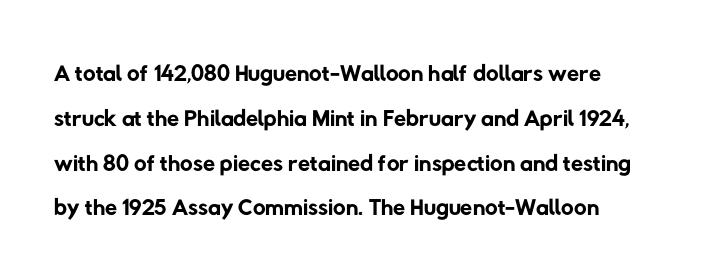
{"serif": "no", "bold": "no", "weight": "regular", "width": "normal", "stroke_contrast": "low", "x_height": "medium", "monospaced": "no", "underline": "no", "align": "left", "line_spacing": "normal", "line_spacing_ratio": 1.28, "letter_spacing": "normal", "letter_spacing_em": 0.0, "glyph_px": 35}
